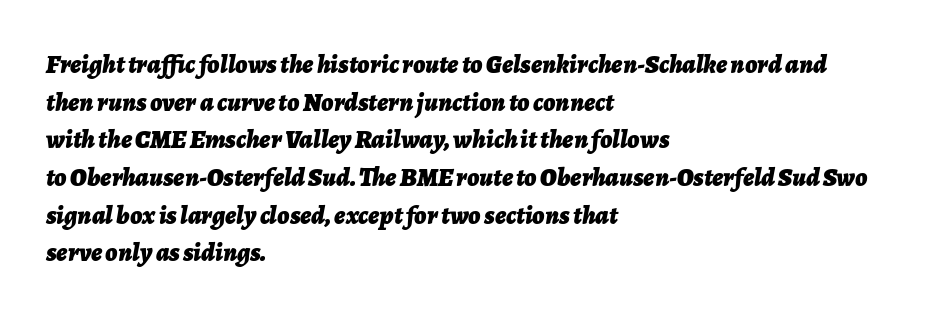
Q: Is the text bold? A: Yes.
Q: Is the text italic (slanted)? A: Yes, it leans right by about 7 degrees.
Q: Is the text underlined? A: No.
Q: How is the paragraph aligned? A: Left-aligned.
Q: Is the spacing between letters normal or unusually wide? A: Normal.
Q: Is the spacing between lines tight, normal or loose? A: Normal.
